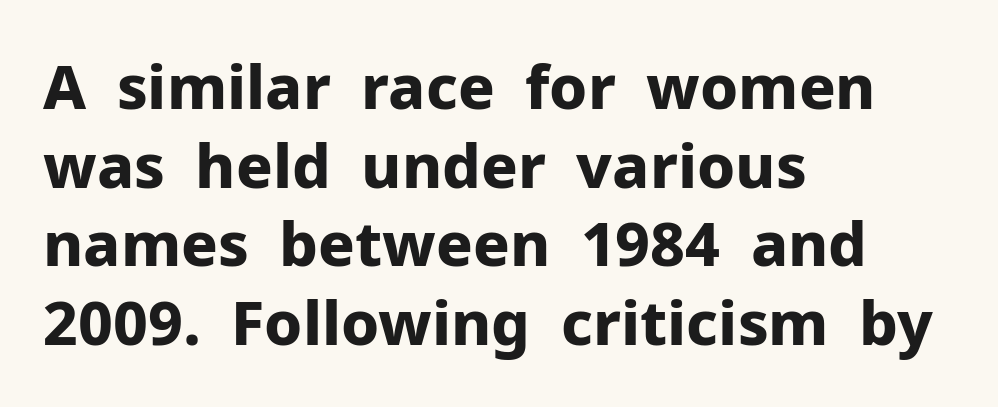
A typesetter would call this zero additional tracking. Successive baselines arrive at the customary interval. One-word summary of the alignment: left. Lines of text with bare space underneath.
